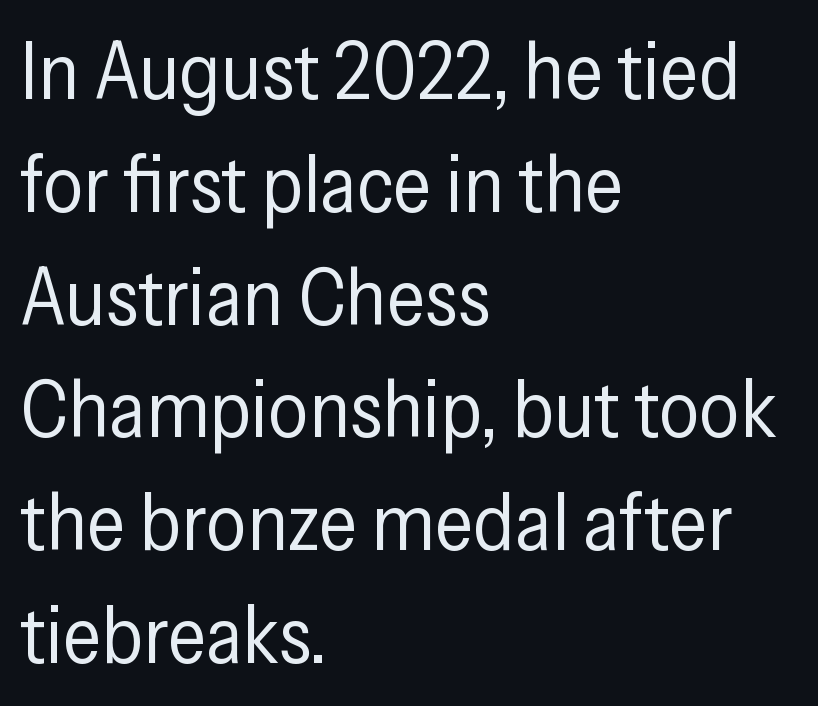
A bare baseline throughout the passage. It's the straight-up-and-down kind of type. Quick note: interline space is typical. Spacing verdict: proportional, widths tailored to each character.
